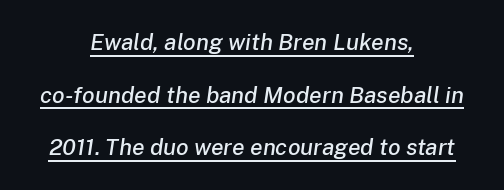
The image shows 23 px text type, italic (leaning right); set centered, loose line spacing (2.29x), normal letter spacing, underlined.
